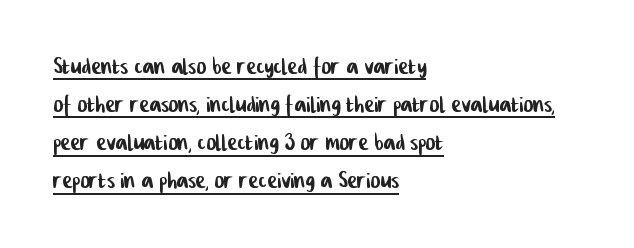
{"serif": "no", "width": "condensed", "stroke_contrast": "low", "x_height": "medium", "monospaced": "no", "underline": "yes", "align": "left", "line_spacing": "normal", "line_spacing_ratio": 1.27, "letter_spacing": "normal", "letter_spacing_em": 0.0, "glyph_px": 30}
